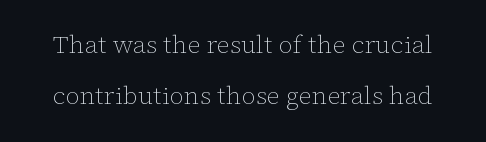
What's the leading like? Stretched, with rows far apart. Does the lettering tilt? It doesn't — this is upright. Between one letter and the next there's only the usual sliver of space. These glyphs show unthickened strokes, regular width or finer. Bare-footed words on every line.
